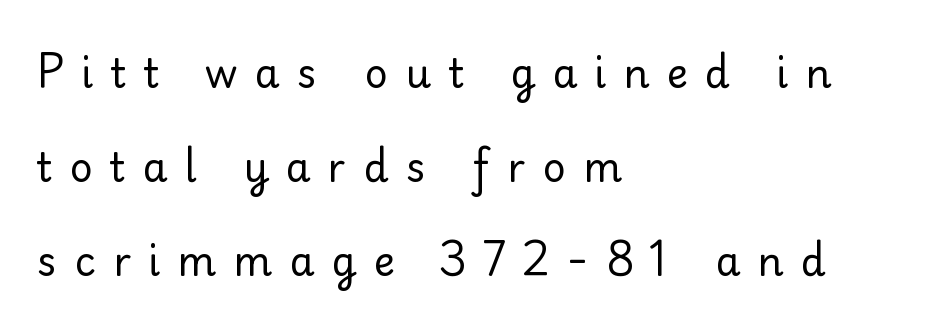
The face used here is rendered with a markedly widened letterfit. The face used here is proportionally spaced, like ordinary book or web type. What kind of face is this? One without serifs — a sans. The strokes are not fattened; the text isn't bold.
